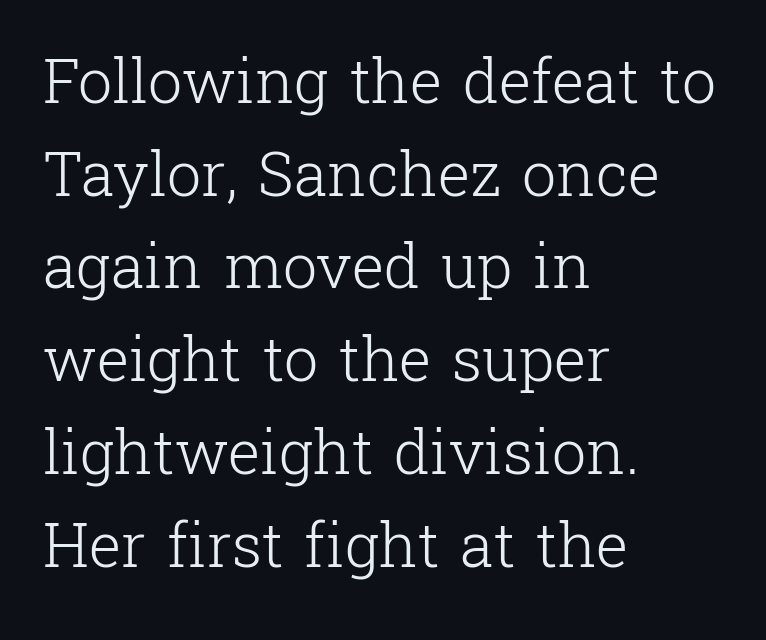
Think of a printed novel: that variable character pitch is what you see here. The line texture is even and compact thanks to regular tracking. Lines of text with bare space underneath. This is roman type, the default non-slanted kind.
